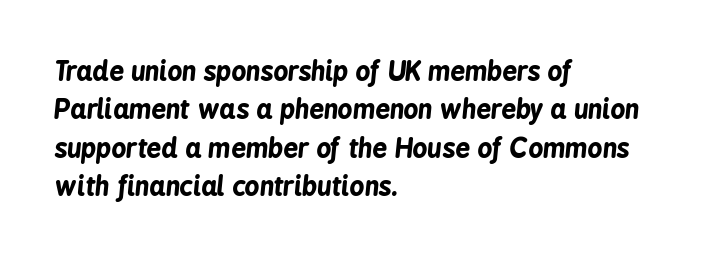
The image shows 26 px bold type, italic (leaning right); set left-aligned, normal line spacing (1.48x), normal letter spacing, not underlined.
